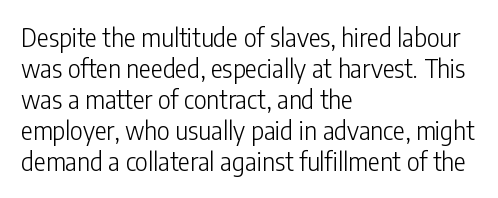
The image shows 25 px text type, upright; set left-aligned, line spacing 1.24x, normal letter spacing, not underlined.
